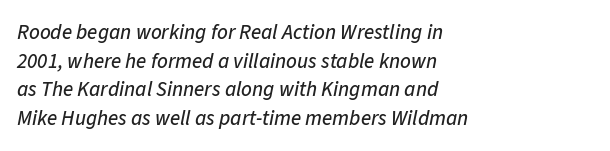
Q: Is the text italic (slanted)? A: Yes, it leans right by about 11 degrees.
Q: Is the text underlined? A: No.
Q: How is the paragraph aligned? A: Left-aligned.
Q: Is the spacing between letters normal or unusually wide? A: Normal.
Q: Is the spacing between lines tight, normal or loose? A: Normal.
